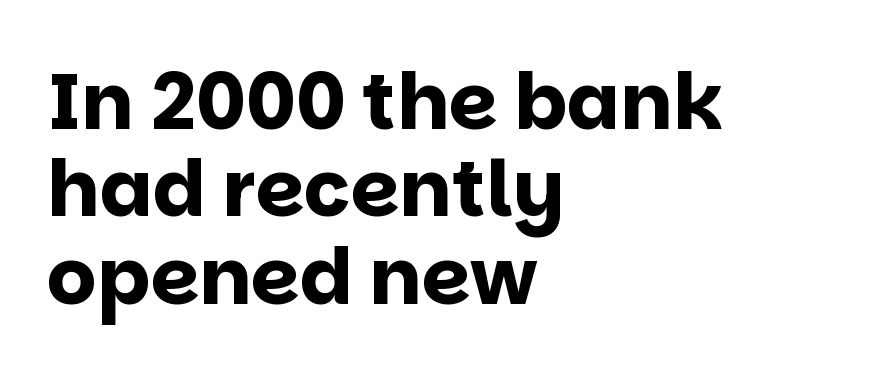
Q: Is the text bold? A: Yes.
Q: Is the text italic (slanted)? A: No, it is upright.
Q: Is the typeface a serif or a sans-serif typeface? A: Sans-serif.
Q: Is the text underlined? A: No.
Q: How is the paragraph aligned? A: Left-aligned.
Q: Is the spacing between letters normal or unusually wide? A: Normal.
Q: Is the spacing between lines tight, normal or loose? A: Tight.
Q: Width (condensed, normal, or wide)? A: Normal.
Q: Stroke contrast? A: Low.
Q: x-height? A: Large.
Q: Monospaced? A: No.
